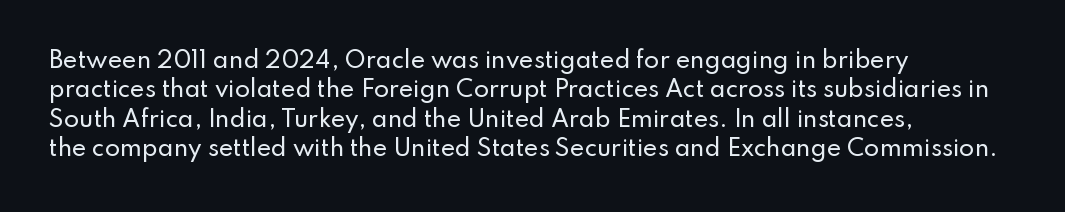
Q: Is the text italic (slanted)? A: No, it is upright.
Q: Is the text underlined? A: No.
Q: How is the paragraph aligned? A: Left-aligned.
Q: Is the spacing between letters normal or unusually wide? A: Normal.
Q: Is the spacing between lines tight, normal or loose? A: Normal.
